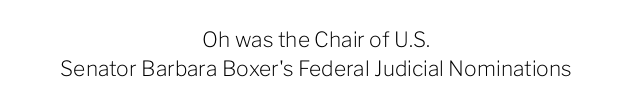
Vertical stems look standard width or narrower in stroke. Posture: upright roman. Centered paragraph, ragged on both sides. A bare baseline throughout the passage. Interline gaps are of average width in this sample. These lines keep a tight, regular rhythm from letter to letter.
